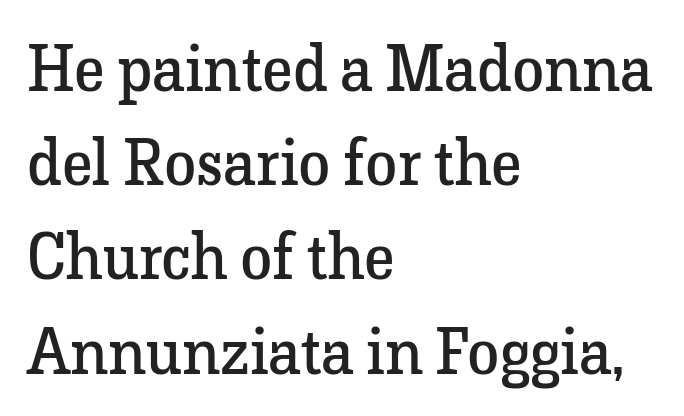
The image shows 65 px regular-weight serif type, upright; set left-aligned, normal line spacing (1.45x), normal letter spacing, not underlined; low stroke contrast and a medium x-height.
